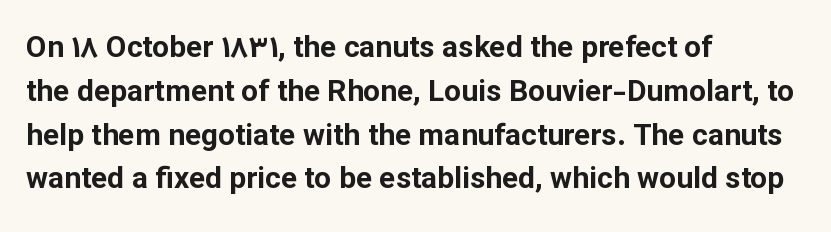
{"serif": "no", "italic": "no", "bold": "yes", "weight": "bold", "width": "normal", "stroke_contrast": "low", "x_height": "medium", "monospaced": "no", "underline": "no", "align": "left", "line_spacing": "normal", "line_spacing_ratio": 1.46, "letter_spacing": "normal", "letter_spacing_em": 0.0, "glyph_px": 30}
